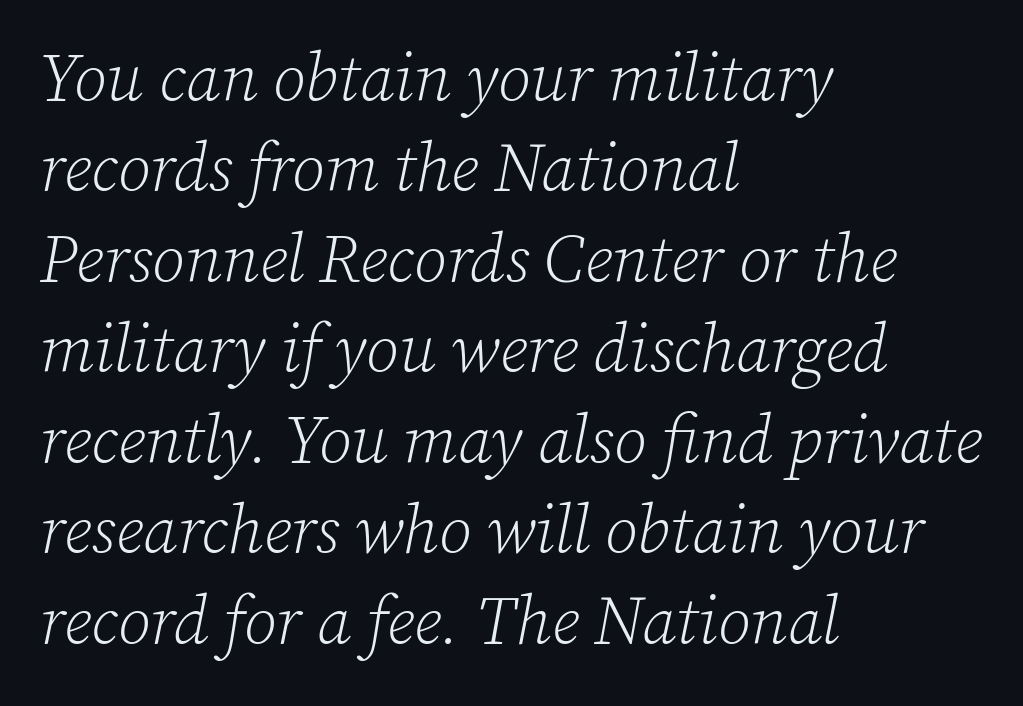
{"serif": "yes", "italic": "yes", "lean": "right", "slant_degrees": 12, "bold": "no", "weight": "light", "width": "normal", "stroke_contrast": "low", "x_height": "medium", "monospaced": "no", "underline": "no", "align": "left", "line_spacing": "normal", "line_spacing_ratio": 1.35, "letter_spacing": "normal", "letter_spacing_em": 0.0, "glyph_px": 67}
